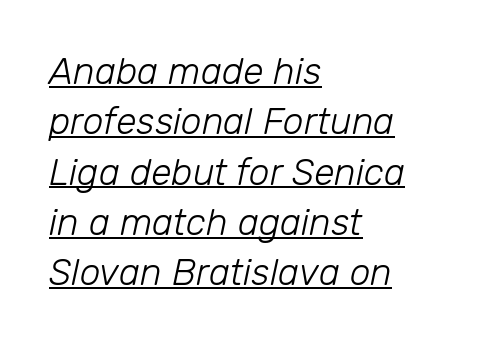
{"italic": "yes", "lean": "right", "slant_degrees": 12, "bold": "no", "weight": "light", "width": "normal", "stroke_contrast": "low", "x_height": "medium", "monospaced": "no", "underline": "yes", "align": "left", "line_spacing": "normal", "line_spacing_ratio": 1.36, "letter_spacing": "normal", "letter_spacing_em": 0.0, "glyph_px": 37}
